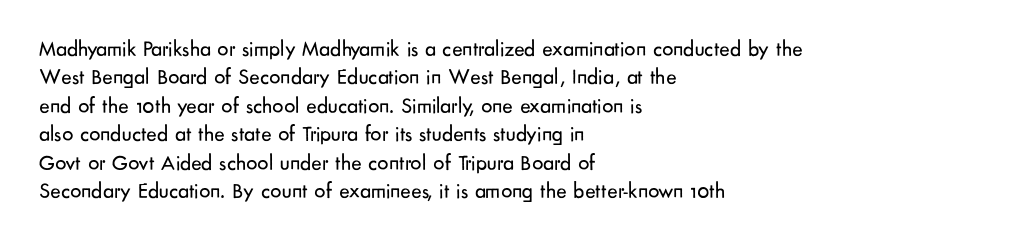
{"italic": "no", "bold": "no", "underline": "no", "align": "left", "line_spacing": "normal", "line_spacing_ratio": 1.29, "letter_spacing": "normal", "letter_spacing_em": 0.0, "glyph_px": 22}
